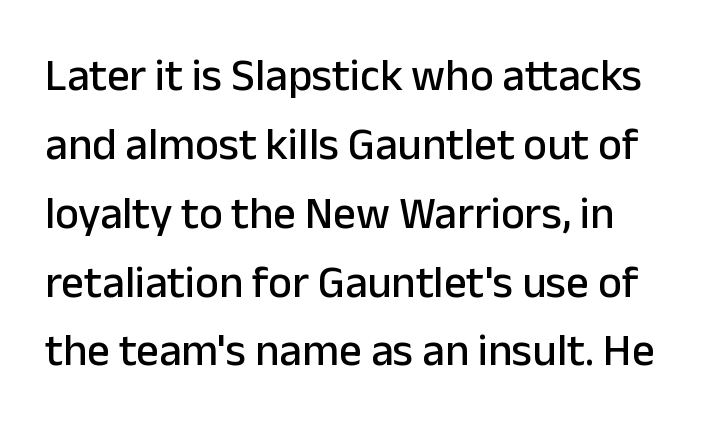
The image shows 45 px sans-serif type, upright; set normal line spacing (1.53x), normal letter spacing, not underlined; low stroke contrast and a medium x-height.
